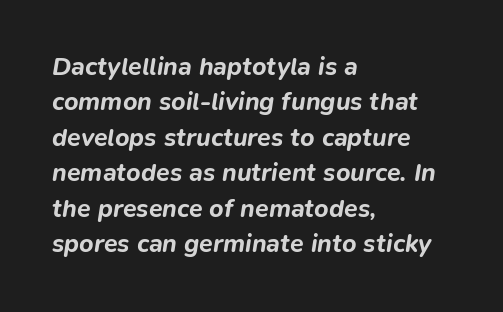
Descenders hang freely into open space. Reading down the block, your eye returns to a fixed left position each line. How heavy is the stroke? Heavy — this is a bold. Slanted lettering throughout. One glance says typical: line gaps are just what's usual. The type is set solid horizontally, with unmodified tracking.
